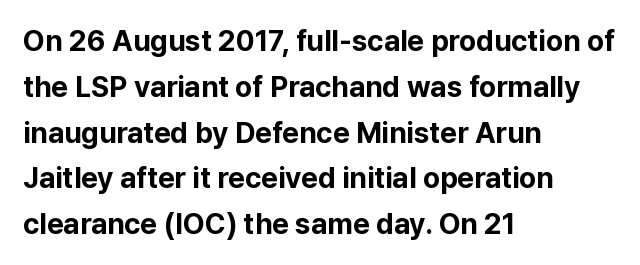
Q: Is the text bold? A: Yes.
Q: Is the text italic (slanted)? A: No, it is upright.
Q: Is the typeface a serif or a sans-serif typeface? A: Sans-serif.
Q: Is the text underlined? A: No.
Q: How is the paragraph aligned? A: Left-aligned.
Q: Is the spacing between letters normal or unusually wide? A: Normal.
Q: Is the spacing between lines tight, normal or loose? A: Normal.
Q: Width (condensed, normal, or wide)? A: Normal.
Q: Stroke contrast? A: Low.
Q: x-height? A: Medium.
Q: Monospaced? A: No.
